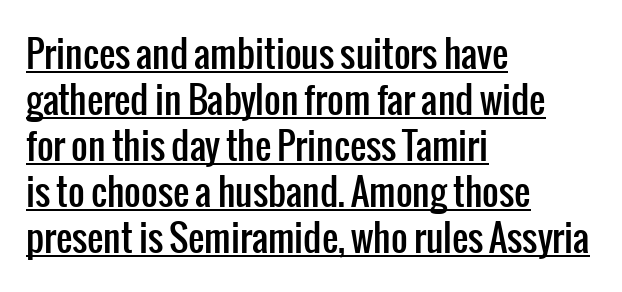
{"serif": "no", "italic": "no", "width": "condensed", "stroke_contrast": "low", "x_height": "medium", "monospaced": "no", "underline": "yes", "align": "left", "line_spacing": "normal", "line_spacing_ratio": 1.28, "letter_spacing": "normal", "letter_spacing_em": 0.0, "glyph_px": 36}
